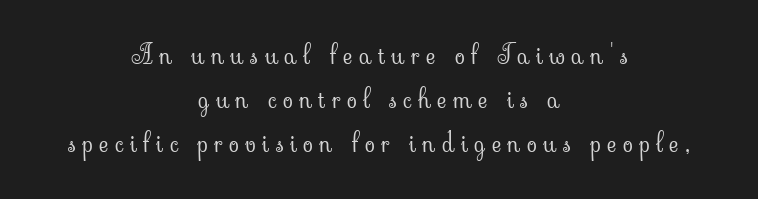
Q: Is the text bold? A: No.
Q: Is the text italic (slanted)? A: No, it is upright.
Q: Is the text underlined? A: No.
Q: How is the paragraph aligned? A: Centered.
Q: Is the spacing between letters normal or unusually wide? A: Unusually wide.
Q: Is the spacing between lines tight, normal or loose? A: Normal.
